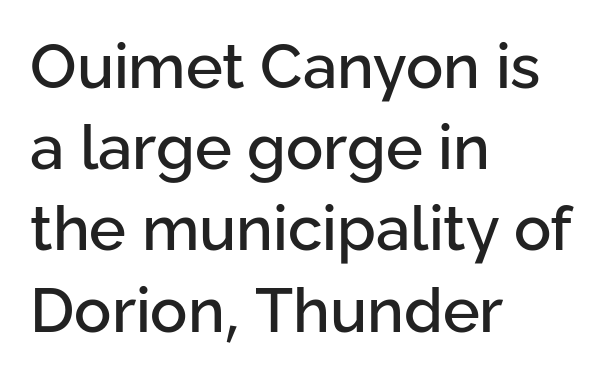
Q: Is the text italic (slanted)? A: No, it is upright.
Q: Is the typeface a serif or a sans-serif typeface? A: Sans-serif.
Q: Is the text underlined? A: No.
Q: How is the paragraph aligned? A: Left-aligned.
Q: Is the spacing between letters normal or unusually wide? A: Normal.
Q: Is the spacing between lines tight, normal or loose? A: Normal.
Q: Width (condensed, normal, or wide)? A: Normal.
Q: Stroke contrast? A: Low.
Q: x-height? A: Medium.
Q: Monospaced? A: No.
